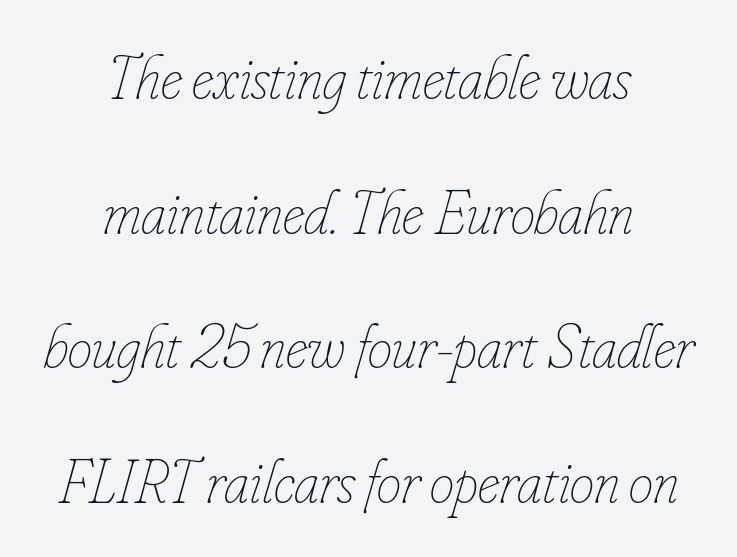
{"italic": "yes", "lean": "right", "slant_degrees": 16, "bold": "no", "weight": "thin", "width": "condensed", "stroke_contrast": "low", "x_height": "small", "monospaced": "no", "underline": "no", "align": "center", "line_spacing": "loose", "line_spacing_ratio": 2.17, "letter_spacing": "normal", "letter_spacing_em": 0.0, "glyph_px": 62}
